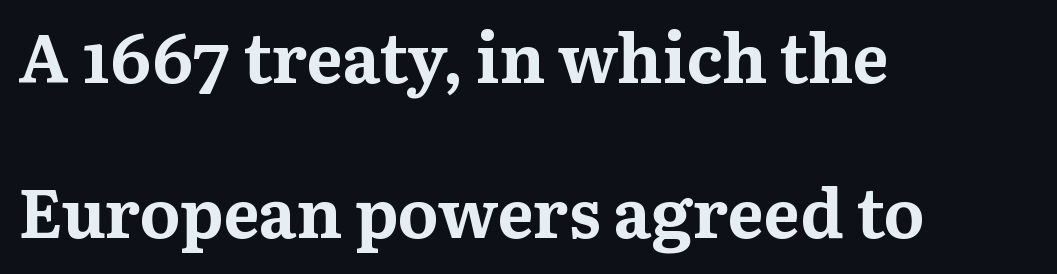
{"serif": "yes", "italic": "no", "bold": "yes", "weight": "bold", "width": "normal", "stroke_contrast": "medium", "x_height": "medium", "monospaced": "no", "underline": "no", "align": "left", "line_spacing": "loose", "line_spacing_ratio": 2.28, "letter_spacing": "normal", "letter_spacing_em": 0.0, "glyph_px": 68}
